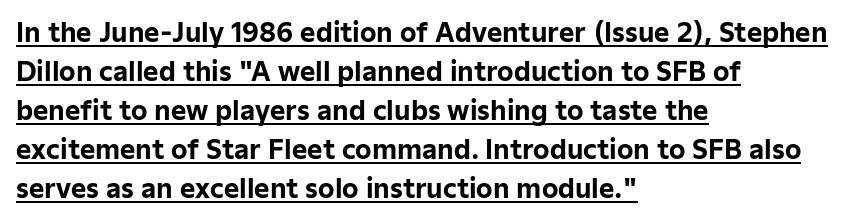
Q: Is the text bold? A: Yes.
Q: Is the text italic (slanted)? A: No, it is upright.
Q: Is the text underlined? A: Yes.
Q: How is the paragraph aligned? A: Left-aligned.
Q: Is the spacing between letters normal or unusually wide? A: Normal.
Q: Is the spacing between lines tight, normal or loose? A: Normal.
